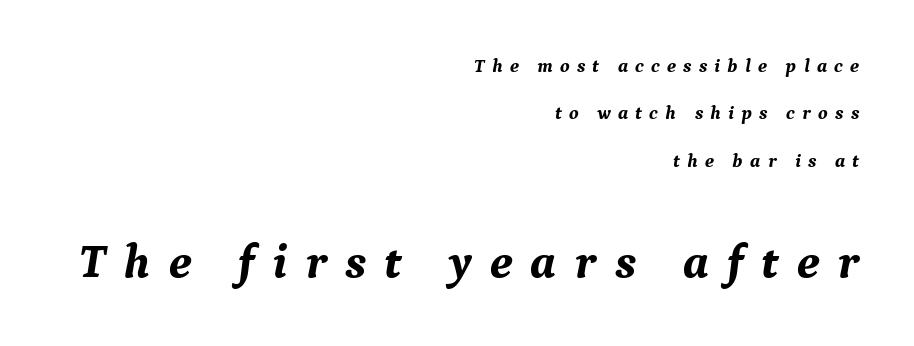
Whoever set this made the second block the dominant, larger element. Is this a fixed-width face? No — the glyphs have proportional, varying widths. Rule under the text: the space is simply empty. Looking at the ascenders, they clearly lean. Right-aligned paragraph, ragged on the left. Typesetter's note: full bold, strokes at maximum text heaviness.
